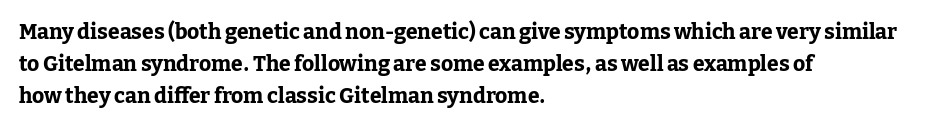
{"italic": "no", "bold": "yes", "underline": "no", "align": "left", "line_spacing": "normal", "line_spacing_ratio": 1.52, "letter_spacing": "normal", "letter_spacing_em": 0.0, "glyph_px": 21}
